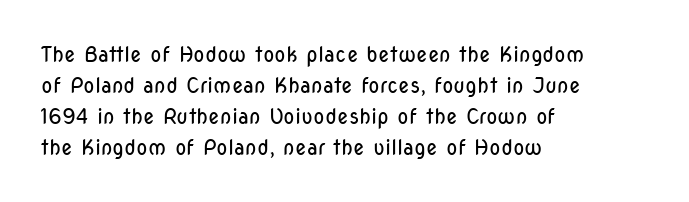
{"italic": "no", "bold": "no", "underline": "no", "align": "left", "line_spacing": "normal", "line_spacing_ratio": 1.47, "letter_spacing": "normal", "letter_spacing_em": 0.0, "glyph_px": 21}
